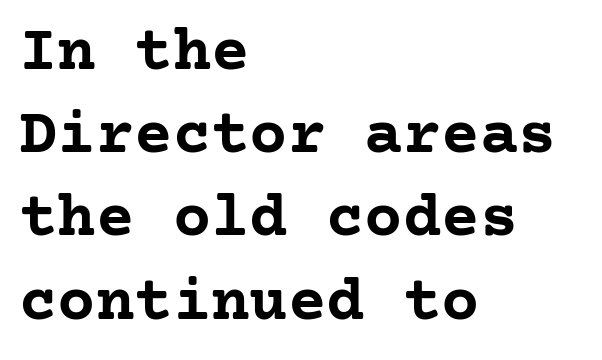
Evenly set lines give the paragraph a standard silhouette. Observe the serifs anchoring each vertical stroke in this sample. Thick stems and heavy bowls — unmistakably bold. A typesetter would mark this as roman, not italic. Words float on clear page, feet unadorned.
